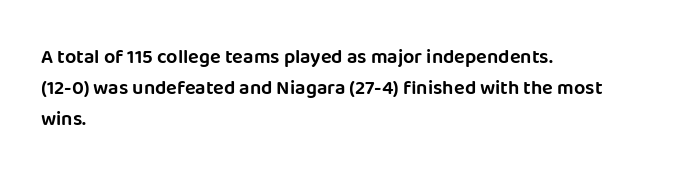
{"italic": "no", "underline": "no", "align": "left", "line_spacing": "normal", "line_spacing_ratio": 1.55, "letter_spacing": "normal", "letter_spacing_em": 0.0, "glyph_px": 20}
